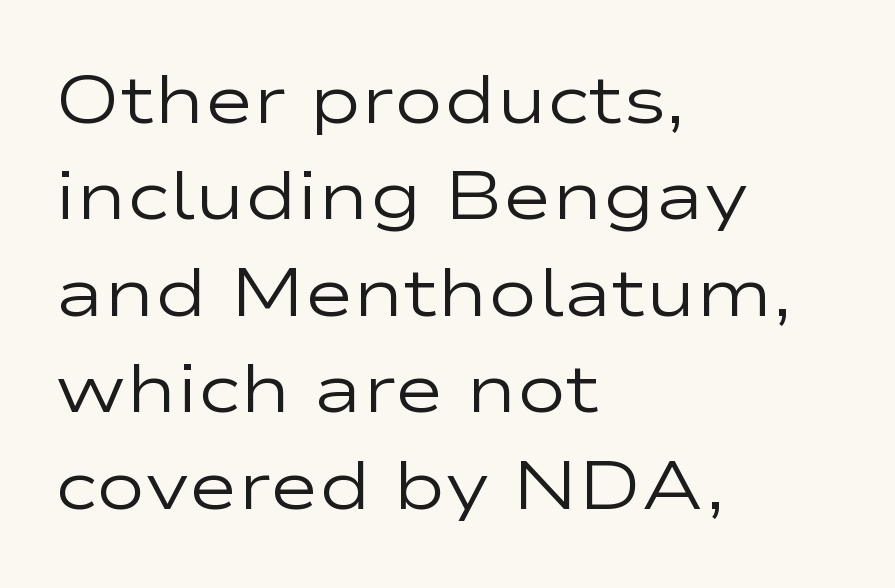
A classic flush-left, rag-right setting is used for this passage. Posture: vertical. Clear beneath every line of the passage. This rendering leaves character spacing at its baseline value. Here the designer chose a conventional face with non-uniform glyph widths. A light-to-regular cut is what we see here.
